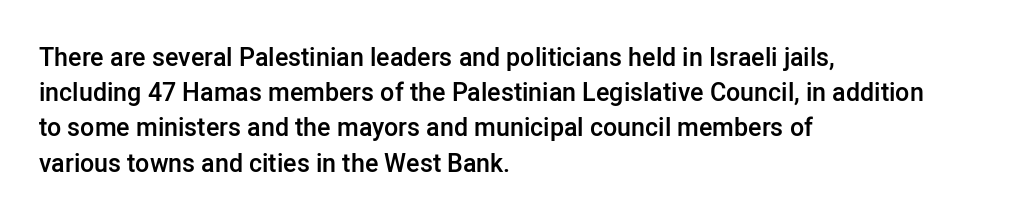
Q: Is the text bold? A: Semi-bold.
Q: Is the text italic (slanted)? A: No, it is upright.
Q: Is the text underlined? A: No.
Q: How is the paragraph aligned? A: Left-aligned.
Q: Is the spacing between letters normal or unusually wide? A: Normal.
Q: Is the spacing between lines tight, normal or loose? A: Normal.
